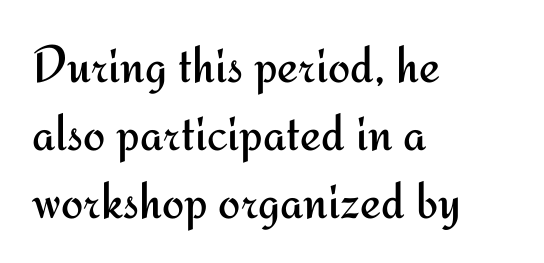
The strokes carry an ordinary text weight at most. The baseline area is clear. Every character sits straight up, as roman type does. These lines are set flush left with a ragged right edge.
